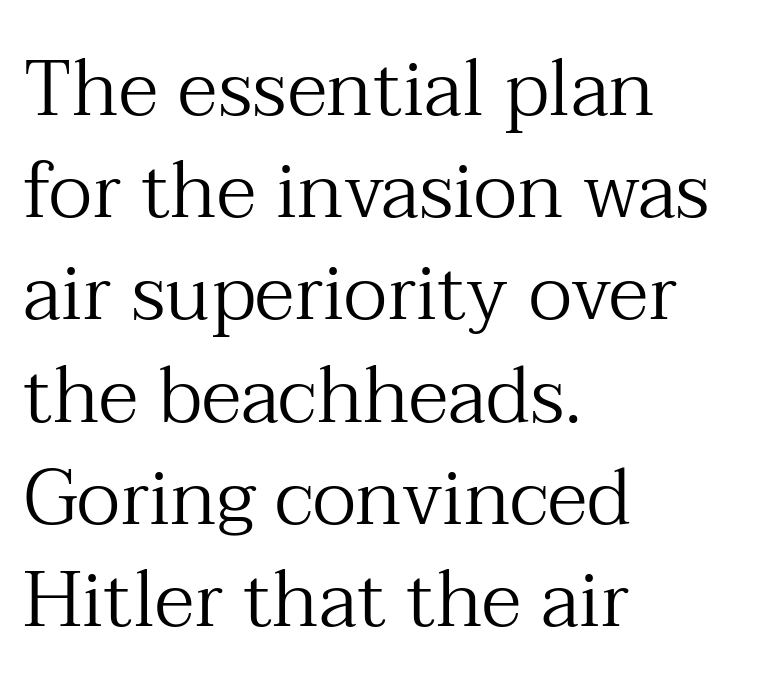
Q: Is the text bold? A: No.
Q: Is the text italic (slanted)? A: No, it is upright.
Q: Is the typeface a serif or a sans-serif typeface? A: Serif.
Q: Is the text underlined? A: No.
Q: How is the paragraph aligned? A: Left-aligned.
Q: Is the spacing between letters normal or unusually wide? A: Normal.
Q: Is the spacing between lines tight, normal or loose? A: Normal.
Q: Width (condensed, normal, or wide)? A: Normal.
Q: Stroke contrast? A: Medium.
Q: x-height? A: Medium.
Q: Monospaced? A: No.
